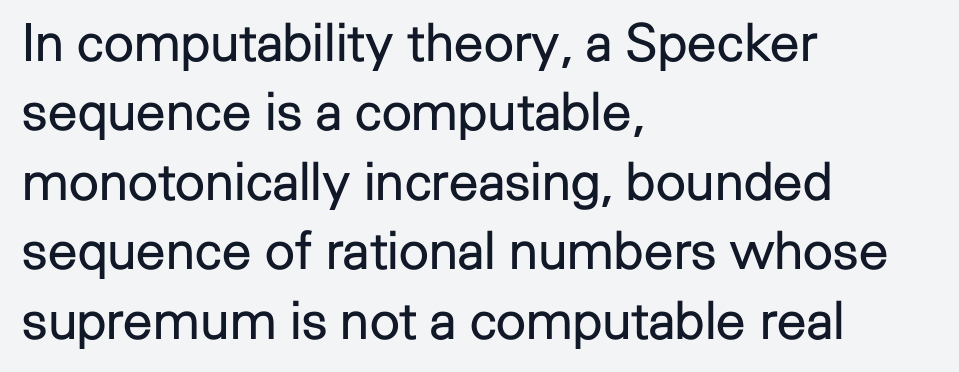
{"serif": "no", "italic": "no", "bold": "no", "weight": "regular", "width": "normal", "stroke_contrast": "low", "x_height": "medium", "monospaced": "no", "underline": "no", "align": "left", "line_spacing": "normal", "line_spacing_ratio": 1.31, "letter_spacing": "normal", "letter_spacing_em": 0.0, "glyph_px": 53}
